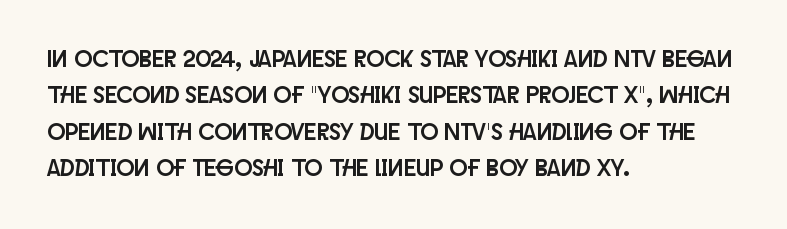
{"italic": "no", "underline": "no", "align": "left", "line_spacing": "normal", "line_spacing_ratio": 1.52, "letter_spacing": "normal", "letter_spacing_em": 0.0, "glyph_px": 24}
